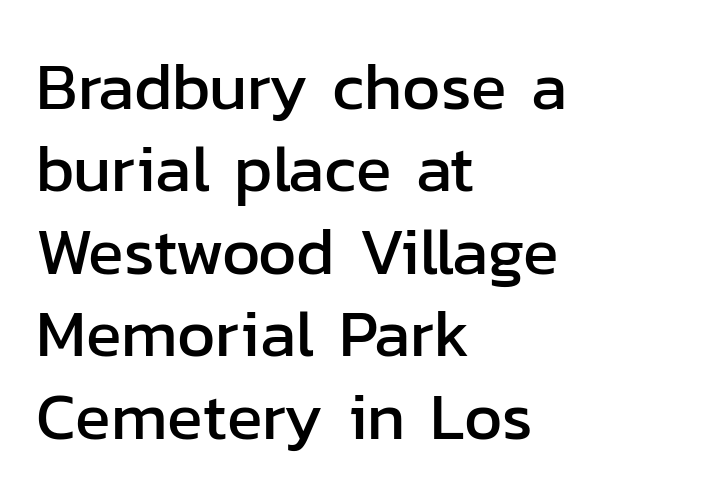
Q: Is the text italic (slanted)? A: No, it is upright.
Q: Is the typeface a serif or a sans-serif typeface? A: Sans-serif.
Q: Is the text underlined? A: No.
Q: How is the paragraph aligned? A: Left-aligned.
Q: Is the spacing between letters normal or unusually wide? A: Normal.
Q: Is the spacing between lines tight, normal or loose? A: Normal.
Q: Width (condensed, normal, or wide)? A: Normal.
Q: Stroke contrast? A: Low.
Q: x-height? A: Medium.
Q: Monospaced? A: No.
